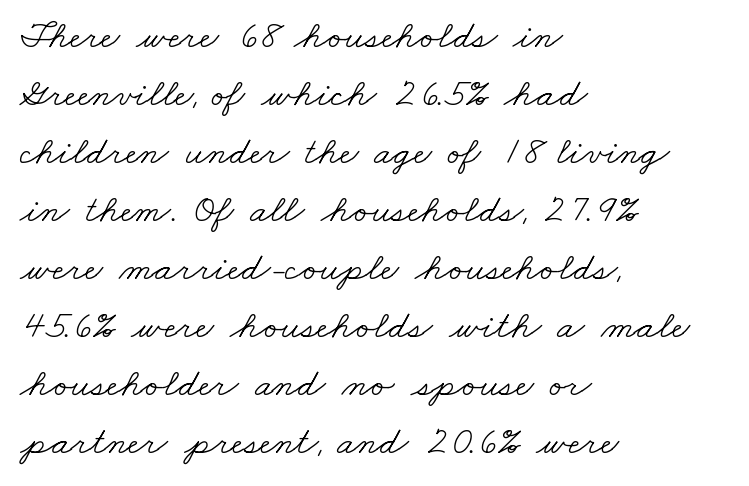
The image shows 40 px light, wide serif type; set left-aligned, normal line spacing (1.45x), normal letter spacing, not underlined; low stroke contrast and a small x-height.
